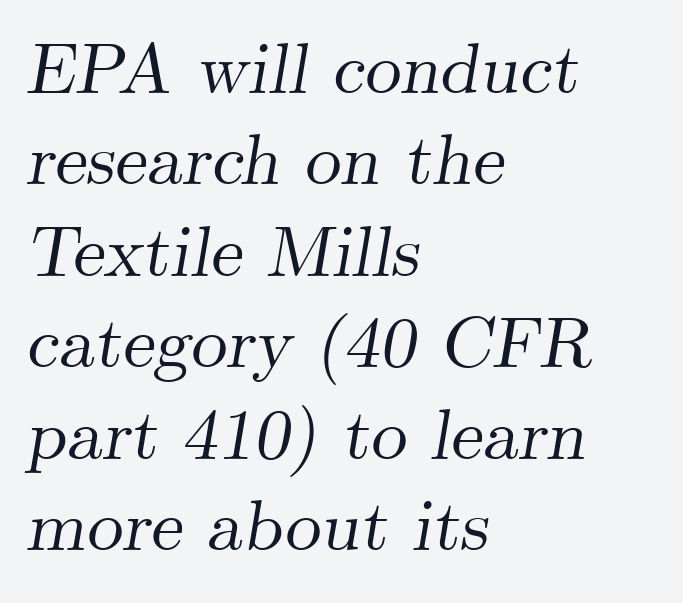
Q: Is the text italic (slanted)? A: Yes, it leans right by about 9 degrees.
Q: Is the typeface a serif or a sans-serif typeface? A: Serif.
Q: Is the text underlined? A: No.
Q: How is the paragraph aligned? A: Left-aligned.
Q: Is the spacing between letters normal or unusually wide? A: Normal.
Q: Is the spacing between lines tight, normal or loose? A: Normal.
Q: Width (condensed, normal, or wide)? A: Normal.
Q: Stroke contrast? A: Medium.
Q: x-height? A: Small.
Q: Monospaced? A: No.
